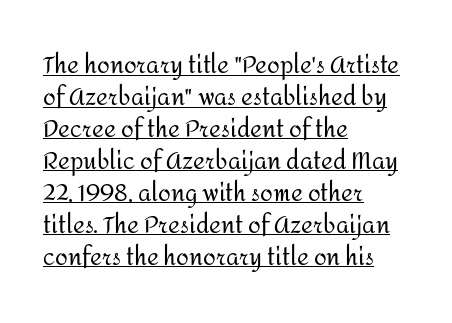
Q: Is the text bold? A: No.
Q: Is the text italic (slanted)? A: No, it is upright.
Q: Is the text underlined? A: Yes.
Q: How is the paragraph aligned? A: Left-aligned.
Q: Is the spacing between letters normal or unusually wide? A: Normal.
Q: Is the spacing between lines tight, normal or loose? A: Normal.
